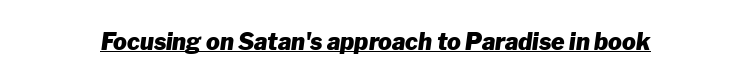
The image shows 23 px bold type, italic (leaning right); set normal letter spacing, underlined.
